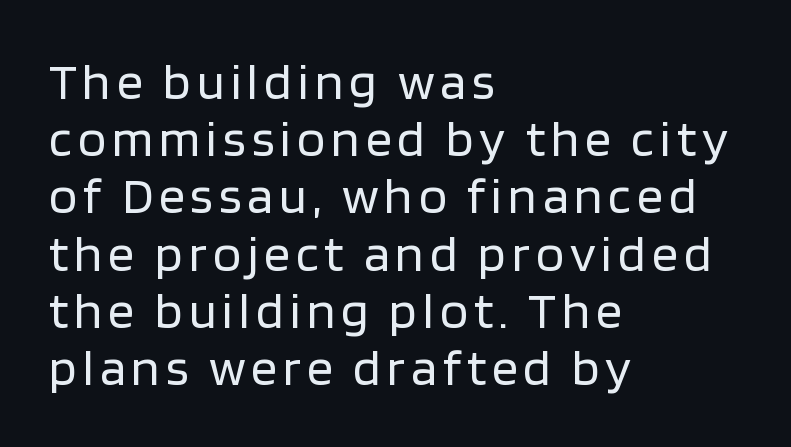
The image shows 52 px regular-weight sans-serif type, upright; set left-aligned, tight line spacing (1.1x), not underlined; low stroke contrast and a large x-height.
